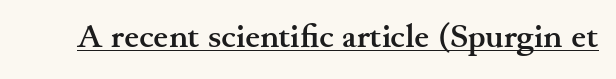
The image shows 33 px semibold, wide serif type, upright; set normal letter spacing, underlined; medium stroke contrast and a small x-height.
